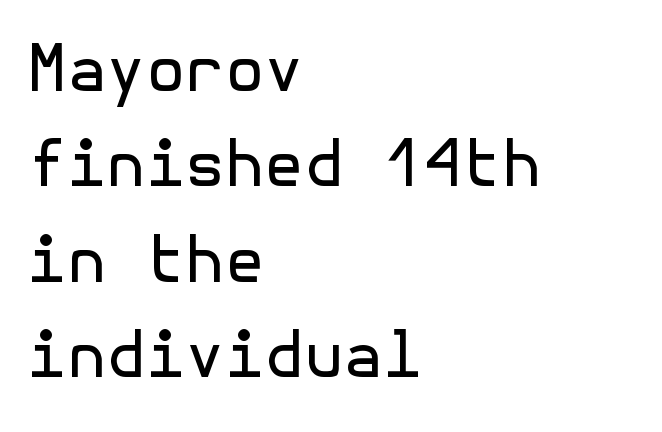
The cut favours lightness, reaching ordinary text weight at its darkest. The horizontal fit of the characters is conventional and even. A sans-serif font was chosen for this passage. The baseline area is clear. Leftover space on each line is placed entirely after the last word. Tall strokes in this sample are plumb rather than angled.
